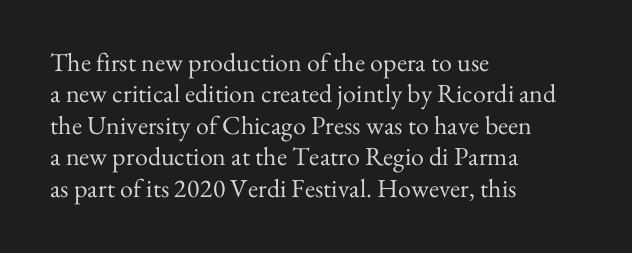
The image shows 26 px text type, upright; set left-aligned, line spacing 1.21x, normal letter spacing, not underlined.
